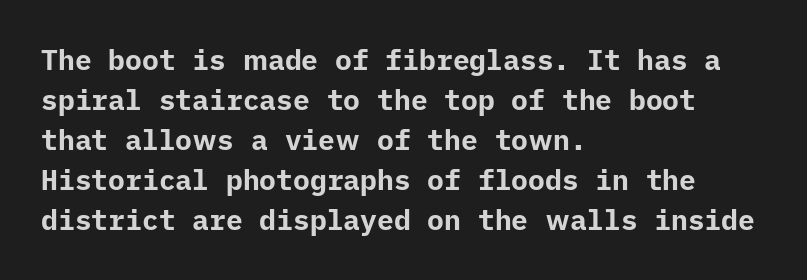
Q: Is the text bold? A: Yes.
Q: Is the text italic (slanted)? A: No, it is upright.
Q: Is the typeface a serif or a sans-serif typeface? A: Sans-serif.
Q: Is the text underlined? A: No.
Q: How is the paragraph aligned? A: Left-aligned.
Q: Is the spacing between letters normal or unusually wide? A: Normal.
Q: Is the spacing between lines tight, normal or loose? A: Normal.
Q: Width (condensed, normal, or wide)? A: Normal.
Q: Stroke contrast? A: Low.
Q: x-height? A: Medium.
